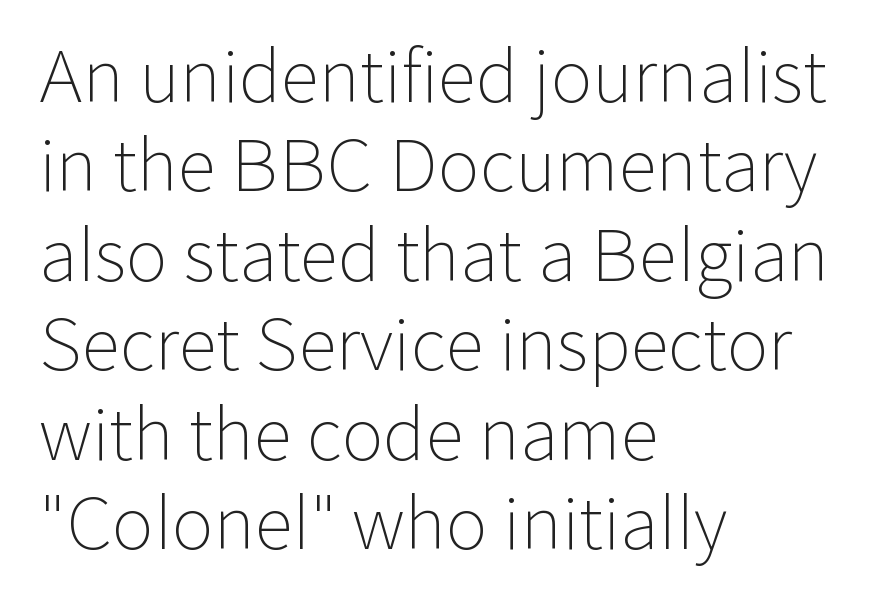
This sample uses an upright cut, with every glyph sitting square on the baseline. The passage shown is typed in a proportional face where columns would drift. This sample uses a sans-serif face. Type without underlining. All the whitespace from short lines collects on the right.
